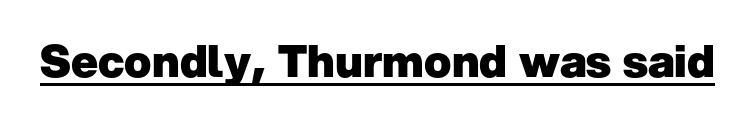
This rendering leaves character spacing at its baseline value. Vertical strokes here are truly vertical. As a designer I'd log this as weight 700, bold. The glyphs in this specimen are sans serif. The face used here is proportionally spaced, like ordinary book or web type.
